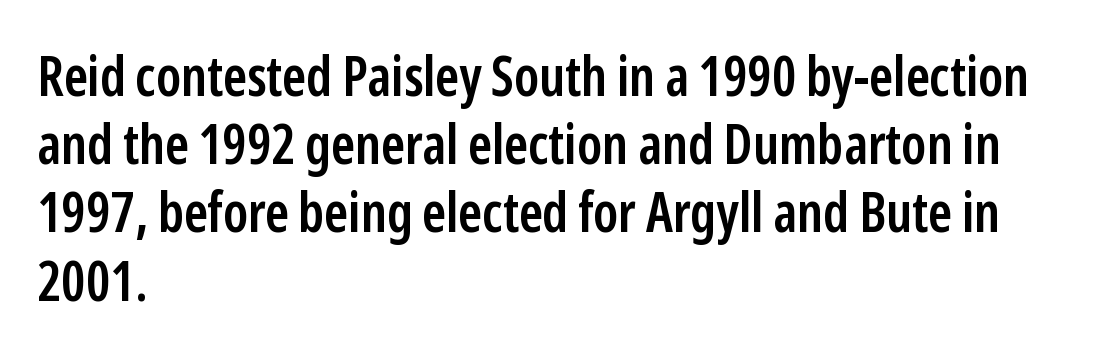
Visually the block forms a straight wall on the left and a jagged coastline on the right. Spacing verdict: proportional, widths tailored to each character. The strokes are fattened partway — semibold, not bold. Plain, unruled lines of type. A typesetter would mark this as roman, not italic. The characters display no serif detailing; their extremities are plain.
